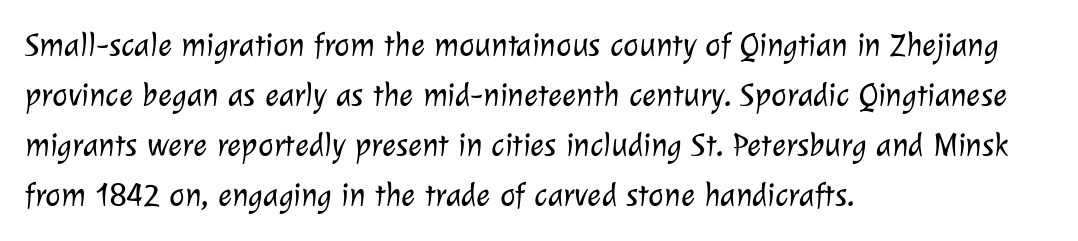
Beneath every word, the page is bare. A typesetter would call this zero additional tracking. The line-height multiplier appears to be the usual default. Where is the straight margin? On the left.
